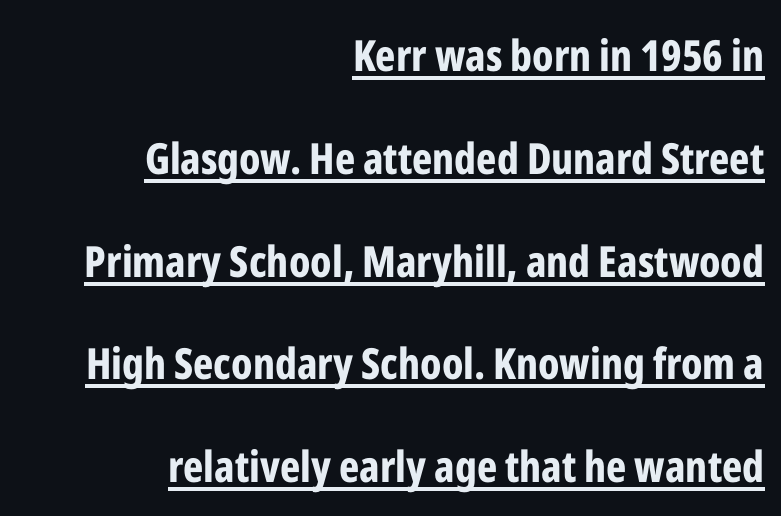
The image shows 43 px bold, condensed sans-serif type, upright; set right-aligned, loose line spacing (2.39x), normal letter spacing, underlined; low stroke contrast and a medium x-height.
